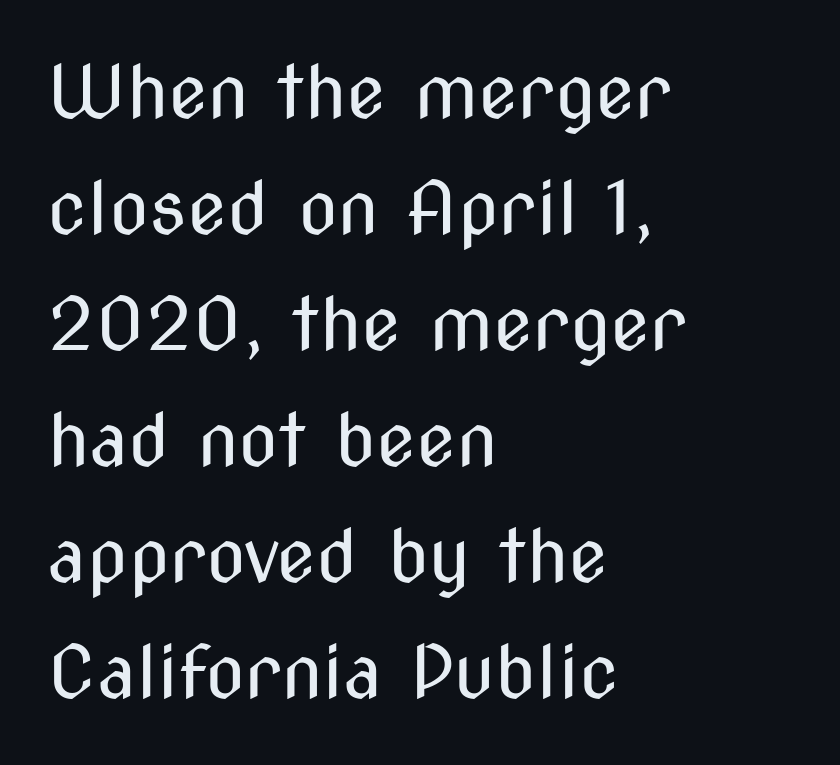
Q: Is the text bold? A: No.
Q: Is the text italic (slanted)? A: No, it is upright.
Q: Is the typeface a serif or a sans-serif typeface? A: Sans-serif.
Q: Is the text underlined? A: No.
Q: How is the paragraph aligned? A: Left-aligned.
Q: Is the spacing between letters normal or unusually wide? A: Normal.
Q: Is the spacing between lines tight, normal or loose? A: Normal.
Q: Width (condensed, normal, or wide)? A: Condensed.
Q: Stroke contrast? A: Medium.
Q: x-height? A: Medium.
Q: Monospaced? A: No.
